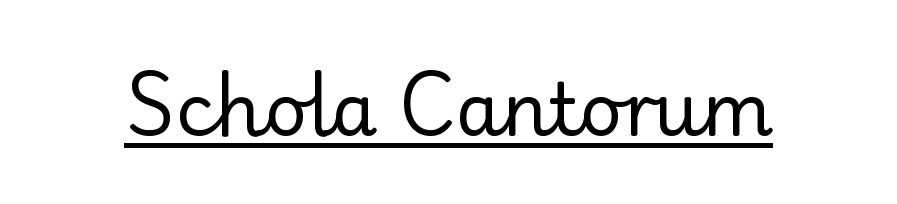
Q: Is the text bold? A: No.
Q: Is the text italic (slanted)? A: No, it is upright.
Q: Is the typeface a serif or a sans-serif typeface? A: Serif.
Q: Is the text underlined? A: Yes.
Q: Is the spacing between letters normal or unusually wide? A: Normal.
Q: Width (condensed, normal, or wide)? A: Normal.
Q: Stroke contrast? A: Low.
Q: x-height? A: Small.
Q: Monospaced? A: No.
